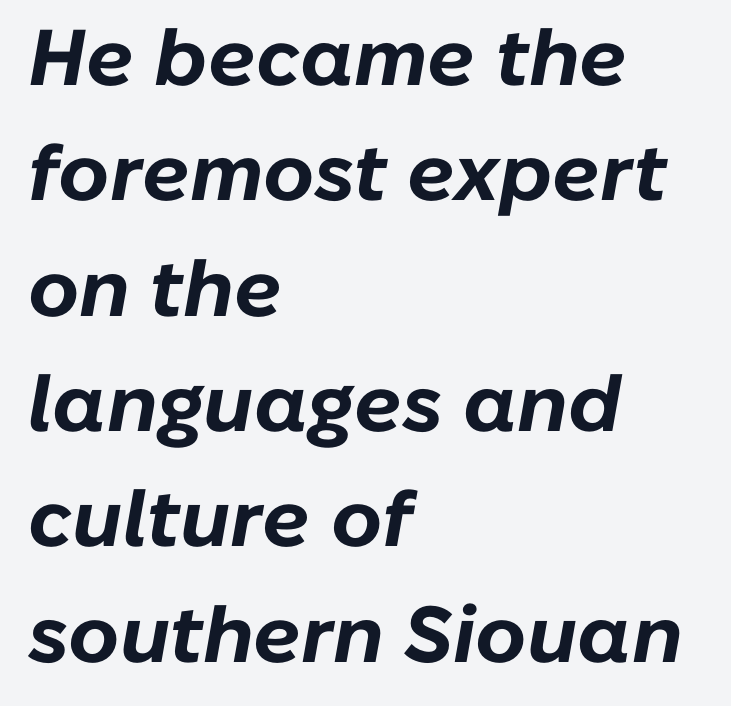
{"italic": "yes", "lean": "right", "slant_degrees": 10, "bold": "yes", "weight": "bold", "width": "normal", "stroke_contrast": "low", "x_height": "medium", "monospaced": "no", "underline": "no", "align": "left", "line_spacing": "normal", "line_spacing_ratio": 1.46, "letter_spacing": "normal", "letter_spacing_em": 0.0, "glyph_px": 79}
